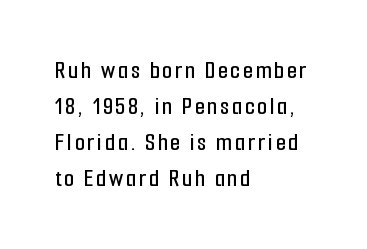
Just letters on the line, the space beneath them empty. Notice how the stems are strictly vertical — no italics here. This sample keeps an unexceptional amount of space between lines. A student would call this left alignment; a typographer would say flush left, rag right.
